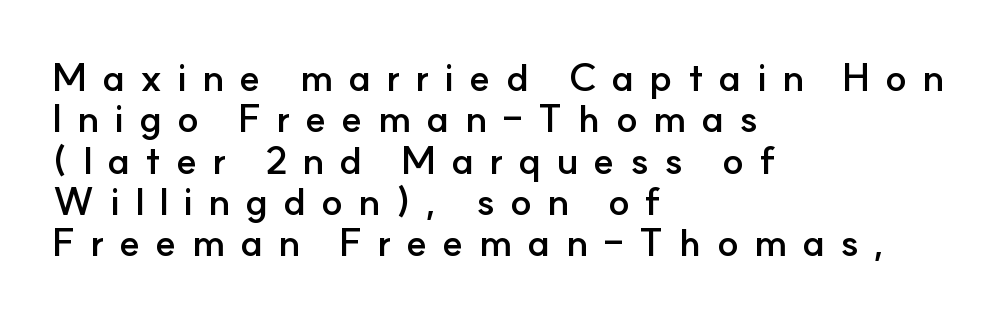
Short note: letters widely spaced. Strong, thick strokes mark this as bold type. You could not count columns in this text — the font is proportionally spaced. This sample is left-justified, so line endings fall wherever the words run out.
